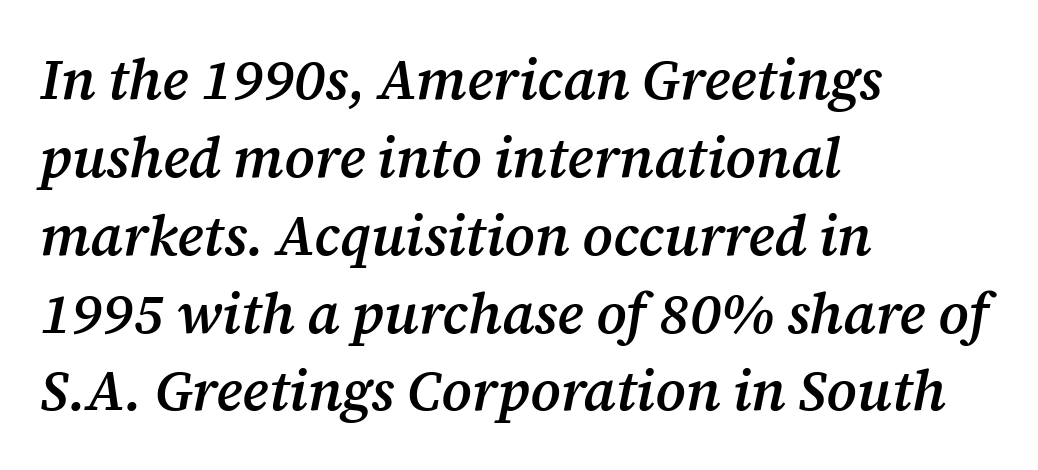
If you drew a line through each stem, it would be angled. Examine the stroke ends and you'll spot serifs. The block of text has a typical density, with ordinary space between rows. In CSS terms this would be text-align: left.
